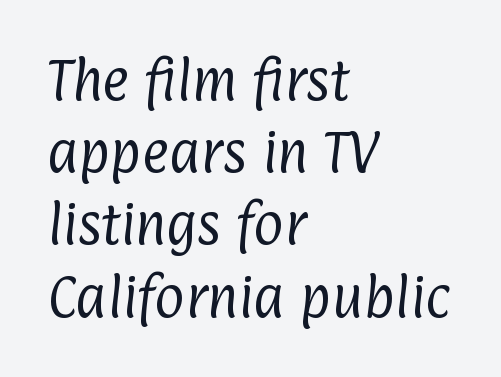
{"serif": "no", "bold": "no", "weight": "regular", "width": "condensed", "stroke_contrast": "low", "x_height": "medium", "monospaced": "no", "underline": "no", "align": "left", "line_spacing": "normal", "line_spacing_ratio": 1.57, "letter_spacing": "normal", "letter_spacing_em": 0.0, "glyph_px": 46}
